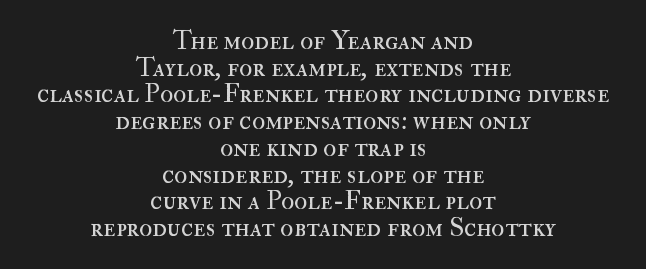
The image shows 27 px text type, upright; set centered, tight line spacing (0.99x), normal letter spacing, not underlined.
